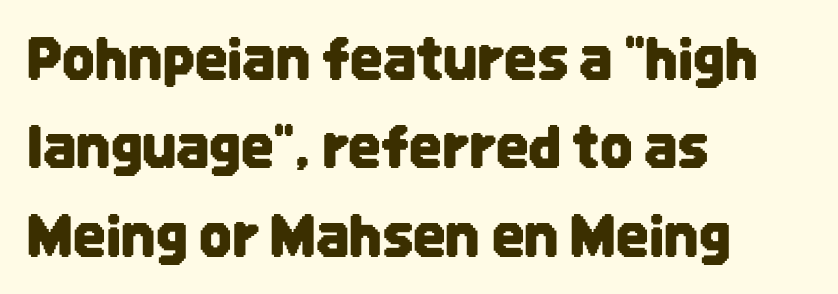
{"serif": "no", "italic": "no", "width": "condensed", "stroke_contrast": "low", "x_height": "large", "monospaced": "no", "underline": "no", "align": "left", "line_spacing": "normal", "line_spacing_ratio": 1.55, "letter_spacing": "normal", "letter_spacing_em": 0.0, "glyph_px": 57}
